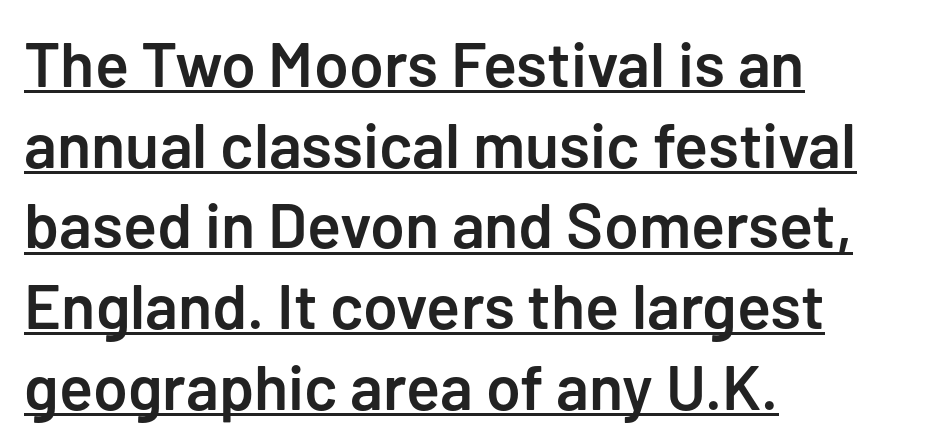
{"serif": "no", "italic": "no", "bold": "semi", "weight": "semibold", "width": "normal", "stroke_contrast": "low", "x_height": "medium", "monospaced": "no", "underline": "yes", "align": "left", "line_spacing": "normal", "line_spacing_ratio": 1.28, "letter_spacing": "normal", "letter_spacing_em": 0.0, "glyph_px": 63}
